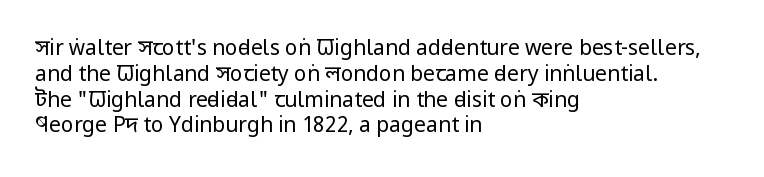
Q: Is the text bold? A: No.
Q: Is the text italic (slanted)? A: No, it is upright.
Q: Is the text underlined? A: No.
Q: How is the paragraph aligned? A: Left-aligned.
Q: Is the spacing between letters normal or unusually wide? A: Normal.
